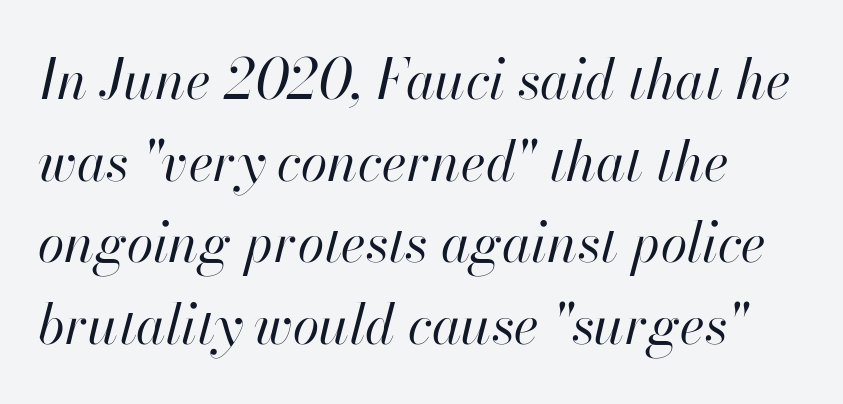
The image shows 54 px regular-weight type, italic (leaning right); set normal line spacing (1.51x), normal letter spacing, not underlined; high stroke contrast and a small x-height.
